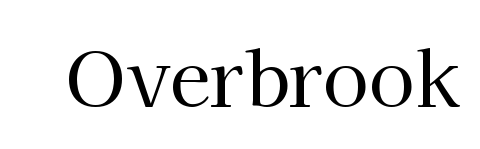
A serif font was chosen for this passage. Spacing verdict: proportional, widths tailored to each character. The weight tops out at a normal text grade. Each row of text sits above clean, open space. The type is set solid horizontally, with unmodified tracking. It's the straight-up-and-down kind of type.
